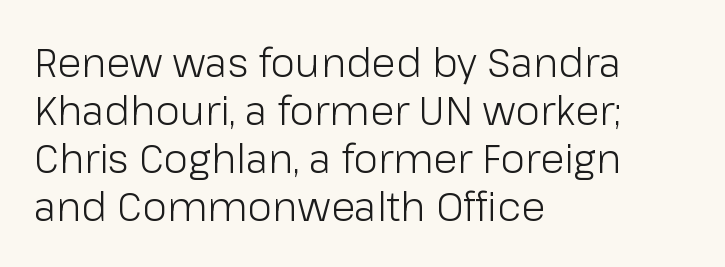
Think of a printed novel: that variable character pitch is what you see here. Between one letter and the next there's only the usual sliver of space. Teacher's note: observe the even left margin — that is flush-left alignment. Honestly, there is no underline to notice here at all. The characters display no serif detailing; their extremities are plain. This sample uses an upright cut, with every glyph sitting square on the baseline.
